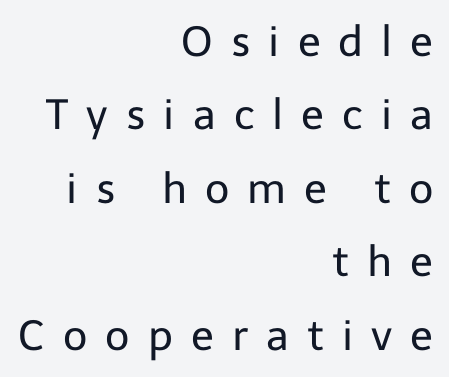
{"serif": "no", "italic": "no", "bold": "no", "weight": "regular", "width": "normal", "stroke_contrast": "low", "x_height": "medium", "monospaced": "no", "underline": "no", "align": "right", "line_spacing_ratio": 1.75, "letter_spacing": "wide", "letter_spacing_em": 0.43, "glyph_px": 42}
